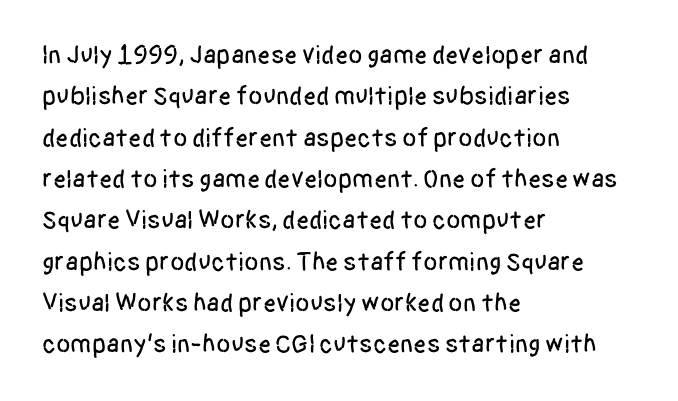
Honestly, there is no underline to notice here at all. Nothing unusual about the tracking: characters are spaced as the font intends. These lines stack with their left ends in a neat column. Posture: vertical. Normally led — the rows are evenly, conventionally spaced.
